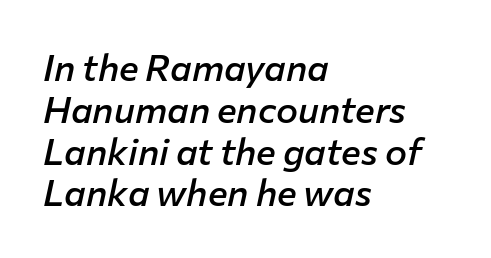
{"italic": "yes", "lean": "right", "slant_degrees": 12, "bold": "semi", "weight": "semibold", "width": "normal", "stroke_contrast": "low", "x_height": "medium", "monospaced": "no", "underline": "no", "align": "left", "line_spacing": "tight", "line_spacing_ratio": 1.13, "letter_spacing": "normal", "letter_spacing_em": 0.0, "glyph_px": 37}
